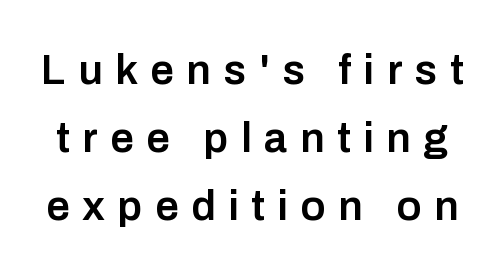
The image shows 42 px semibold sans-serif type, upright; set normal line spacing (1.62x), unusually wide letter spacing (+0.3 em), not underlined; low stroke contrast and a medium x-height.
